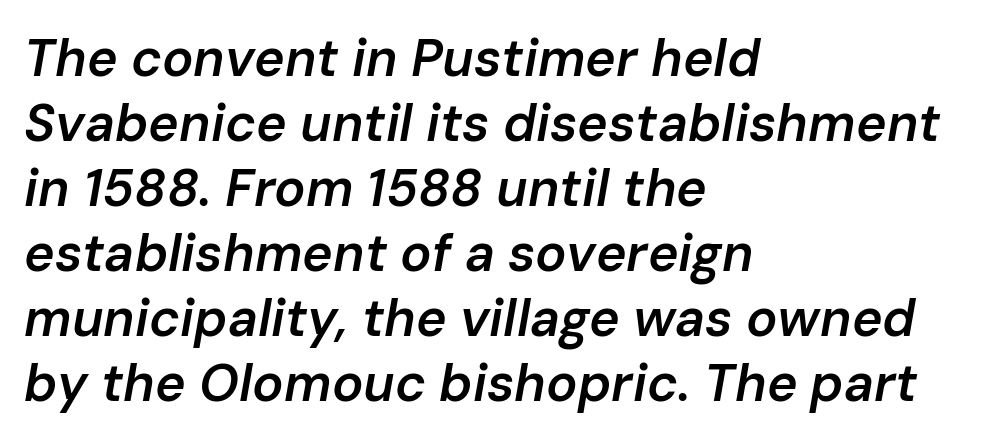
Q: Is the text bold? A: Semi-bold.
Q: Is the text italic (slanted)? A: Yes, it leans right by about 10 degrees.
Q: Is the text underlined? A: No.
Q: How is the paragraph aligned? A: Left-aligned.
Q: Is the spacing between letters normal or unusually wide? A: Normal.
Q: Is the spacing between lines tight, normal or loose? A: Normal.
Q: Width (condensed, normal, or wide)? A: Normal.
Q: Stroke contrast? A: Low.
Q: x-height? A: Medium.
Q: Monospaced? A: No.
